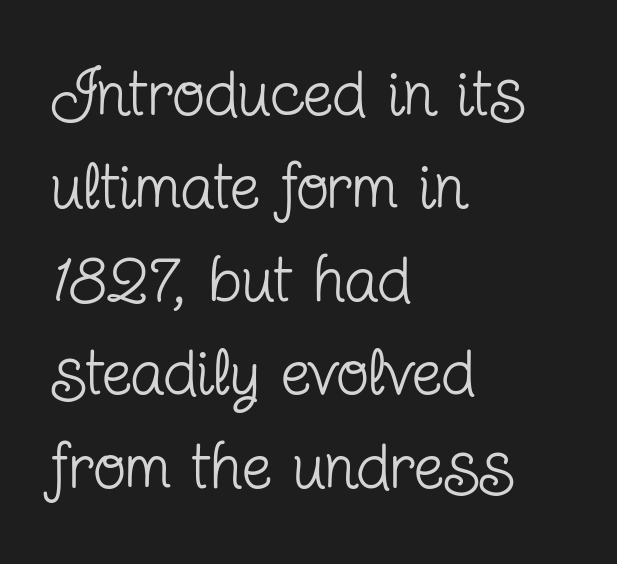
It's the straight-up-and-down kind of type. Stem width sits at or under what a default text font uses. The space beneath each line is pristine and unruled. Glyph-to-glyph distance matches everyday printed text.
